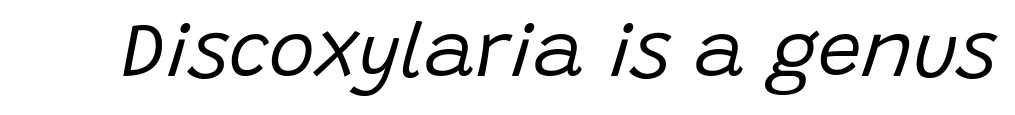
The image shows 78 px regular-weight type, italic (leaning right); set normal letter spacing, not underlined; low stroke contrast and a large x-height.
